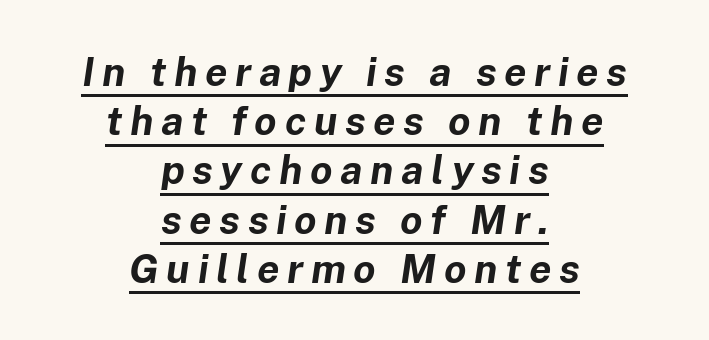
Q: Is the text bold? A: Yes.
Q: Is the text italic (slanted)? A: Yes, it leans right by about 8 degrees.
Q: Is the text underlined? A: Yes.
Q: How is the paragraph aligned? A: Centered.
Q: Width (condensed, normal, or wide)? A: Normal.
Q: Stroke contrast? A: Low.
Q: x-height? A: Medium.
Q: Monospaced? A: No.
